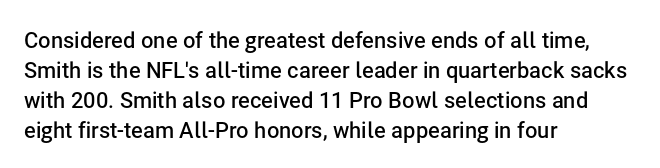
The image shows 22 px text type, upright; set left-aligned, normal line spacing (1.36x), normal letter spacing, not underlined.
